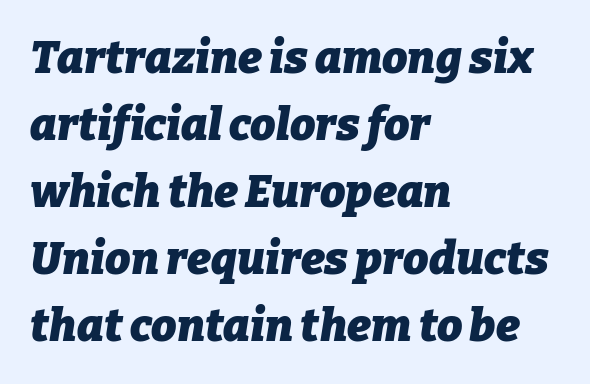
Q: Is the text bold? A: Yes.
Q: Is the text italic (slanted)? A: Yes, it leans right by about 9 degrees.
Q: Is the text underlined? A: No.
Q: How is the paragraph aligned? A: Left-aligned.
Q: Is the spacing between letters normal or unusually wide? A: Normal.
Q: Is the spacing between lines tight, normal or loose? A: Normal.
Q: Width (condensed, normal, or wide)? A: Normal.
Q: Stroke contrast? A: Low.
Q: x-height? A: Medium.
Q: Monospaced? A: No.
